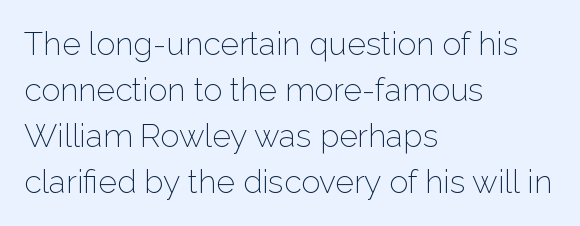
The image shows 32 px light sans-serif type, upright; set left-aligned, normal line spacing (1.44x), normal letter spacing, not underlined; low stroke contrast and a medium x-height.
